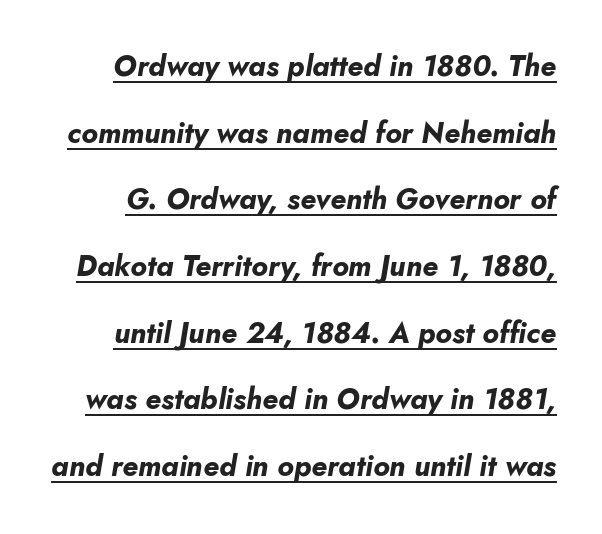
The image shows 29 px bold type, italic (leaning right); set loose line spacing (2.3x), normal letter spacing, underlined; low stroke contrast and a small x-height.
